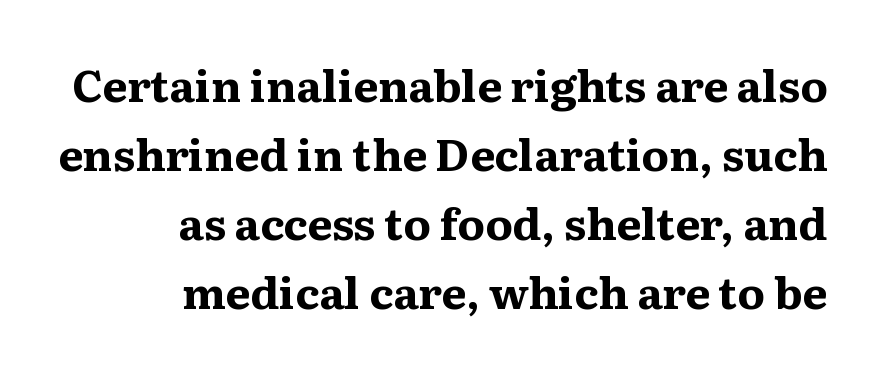
Q: Is the text bold? A: Yes.
Q: Is the text italic (slanted)? A: No, it is upright.
Q: Is the typeface a serif or a sans-serif typeface? A: Serif.
Q: Is the text underlined? A: No.
Q: How is the paragraph aligned? A: Right-aligned.
Q: Is the spacing between letters normal or unusually wide? A: Normal.
Q: Is the spacing between lines tight, normal or loose? A: Normal.
Q: Width (condensed, normal, or wide)? A: Normal.
Q: Stroke contrast? A: Medium.
Q: x-height? A: Medium.
Q: Monospaced? A: No.
